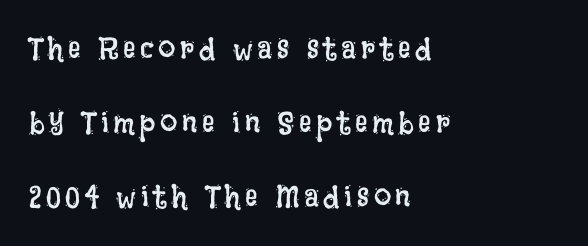
These lines were composed using upright roman letters. The words here are not underlined. The passage is arranged the way most books set body copy — flush left. The letters advance in unequal steps, a hallmark of proportional type. This block would shrink considerably if given ordinary leading; it's expanded now. Summary of weight: not heavy and not bold.
